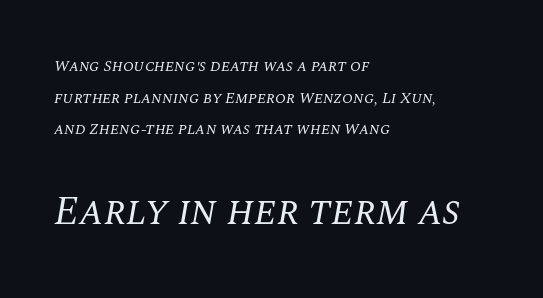
The image shows 40 px regular-weight serif type, italic (leaning right); set left-aligned, loose line spacing (1.98x), normal letter spacing, not underlined; the second (bottom) block is 2.5x larger; medium stroke contrast and a large x-height.
